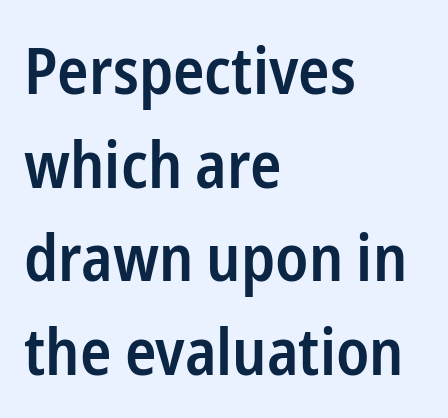
Nothing sits at the stroke ends, so this counts as sans-serif. The typesetting leans somewhat heavy: a semibold. A typesetter would mark this as roman, not italic. The gaps between neighbouring characters are ordinary and unremarkable. Horizontal bands of white between lines are of average thickness.
